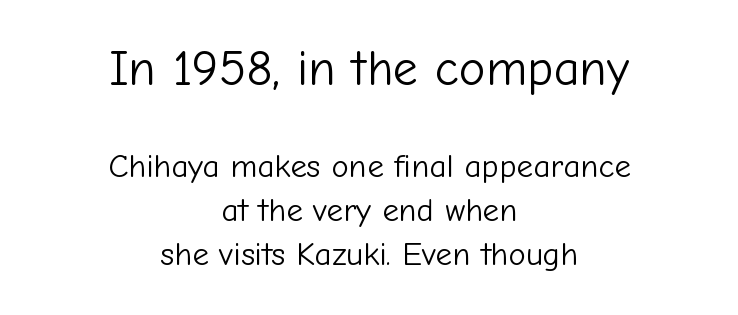
Q: Is the text bold? A: No.
Q: Is the text italic (slanted)? A: No, it is upright.
Q: Is the typeface a serif or a sans-serif typeface? A: Sans-serif.
Q: Is the text underlined? A: No.
Q: How is the paragraph aligned? A: Centered.
Q: Is the spacing between letters normal or unusually wide? A: Normal.
Q: Is the spacing between lines tight, normal or loose? A: Normal.
Q: Which block of text is set in a larger size, the first (top) or the second (bottom)? A: The first (top) one.
Q: Width (condensed, normal, or wide)? A: Normal.
Q: Stroke contrast? A: Low.
Q: x-height? A: Medium.
Q: Monospaced? A: No.
